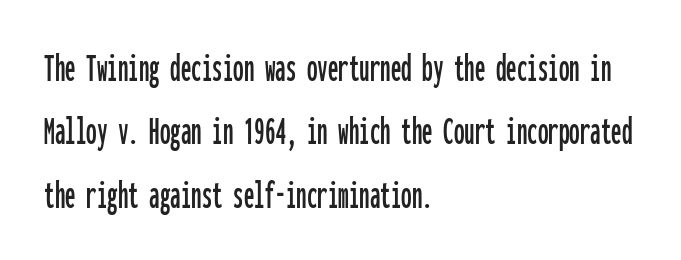
Regular leading. When letters stand straight like this, we call the style roman or upright. Typographically, this falls in the sans-serif category. These lines keep a tight, regular rhythm from letter to letter.
